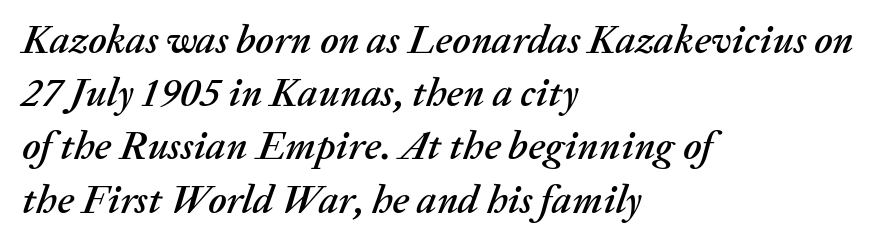
The image shows 40 px text type, italic (leaning right); set left-aligned, normal line spacing (1.33x), normal letter spacing, not underlined; medium stroke contrast and a medium x-height.
